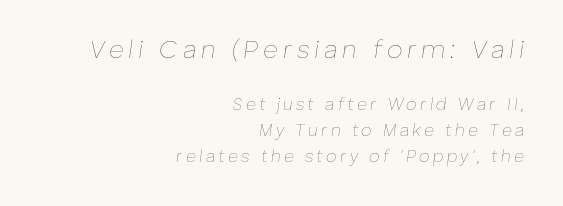
Q: Is the text bold? A: No.
Q: Is the text italic (slanted)? A: Yes, it leans right by about 8 degrees.
Q: Is the text underlined? A: No.
Q: How is the paragraph aligned? A: Right-aligned.
Q: Is the spacing between lines tight, normal or loose? A: Normal.
Q: Which block of text is set in a larger size, the first (top) or the second (bottom)? A: The first (top) one.
